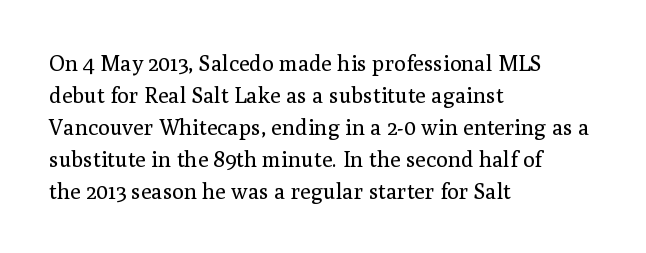
Q: Is the text bold? A: No.
Q: Is the text italic (slanted)? A: No, it is upright.
Q: Is the text underlined? A: No.
Q: How is the paragraph aligned? A: Left-aligned.
Q: Is the spacing between letters normal or unusually wide? A: Normal.
Q: Is the spacing between lines tight, normal or loose? A: Normal.
